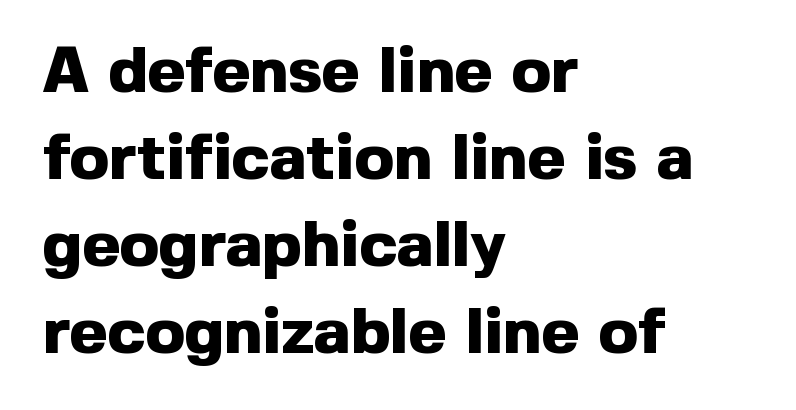
Does extra space separate the letters? No, they use regular spacing. The letters stand upright; this is a roman face. Normally led — the rows are evenly, conventionally spaced. The font family rendered here belongs to the sans-serif group.
